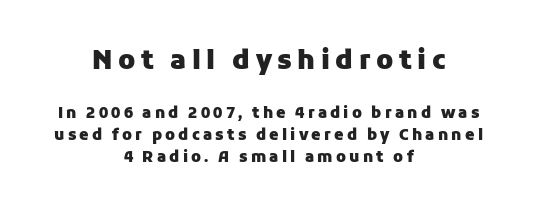
Thick stems and heavy bowls — unmistakably bold. The zone under the glyphs is completely vacant. The passage shown begins with its larger block and ends with its smaller one. Is the letter spacing exaggerated? Yes — the characters are pushed far apart.
